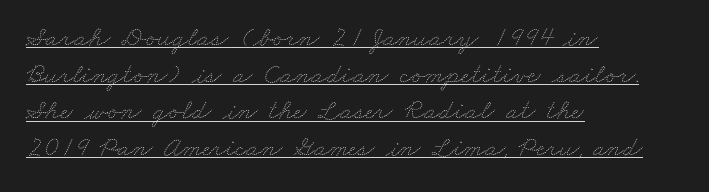
The passage shown is typed in a proportional face where columns would drift. A light-to-regular cut is what we see here. How are the letters spaced? Ordinarily, with no added tracking. Leading matches the norm, producing a regular column.
